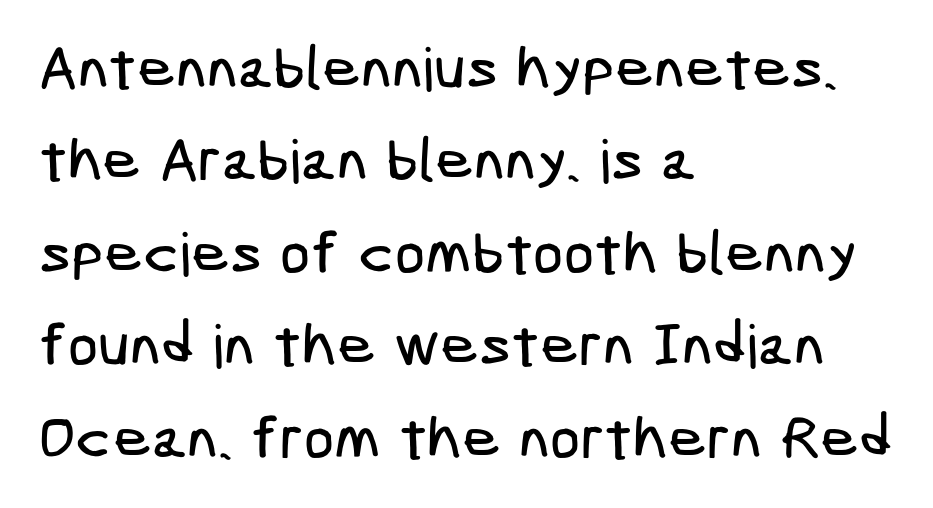
The image shows 60 px condensed sans-serif type; set left-aligned, normal line spacing (1.54x), normal letter spacing, not underlined; low stroke contrast and a medium x-height.
